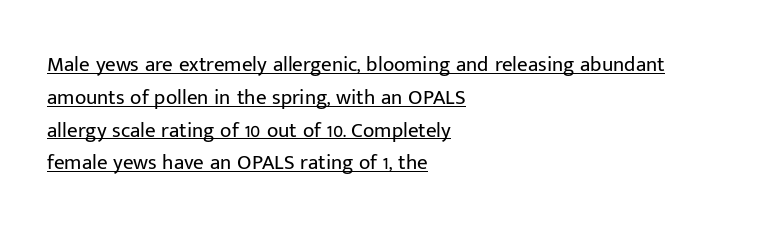
The image shows 21 px text type, upright; set left-aligned, normal line spacing (1.56x), normal letter spacing, underlined.
